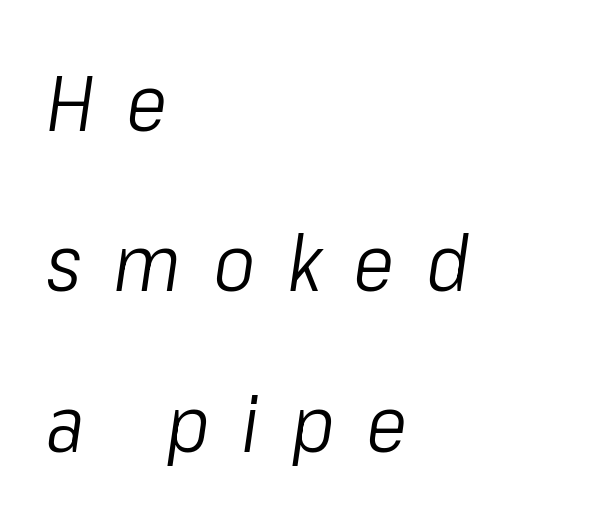
Q: Is the text bold? A: No.
Q: Is the text italic (slanted)? A: Yes, it leans right by about 8 degrees.
Q: Is the text underlined? A: No.
Q: How is the paragraph aligned? A: Left-aligned.
Q: Is the spacing between letters normal or unusually wide? A: Unusually wide.
Q: Is the spacing between lines tight, normal or loose? A: Loose.
Q: Width (condensed, normal, or wide)? A: Condensed.
Q: Stroke contrast? A: Low.
Q: x-height? A: Medium.
Q: Monospaced? A: No.
